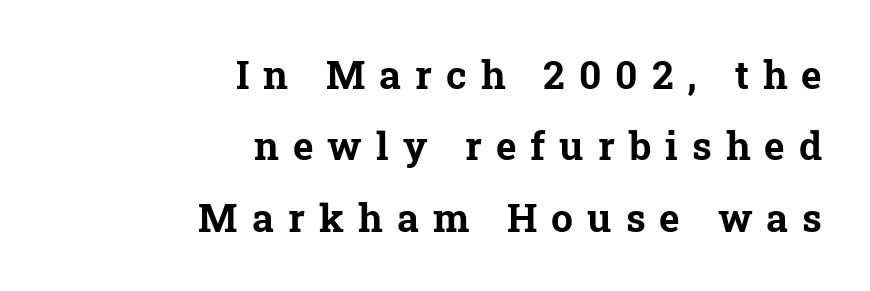
Q: Is the text bold? A: Yes.
Q: Is the typeface a serif or a sans-serif typeface? A: Serif.
Q: Is the text underlined? A: No.
Q: How is the paragraph aligned? A: Right-aligned.
Q: Is the spacing between letters normal or unusually wide? A: Unusually wide.
Q: Width (condensed, normal, or wide)? A: Normal.
Q: Stroke contrast? A: Low.
Q: x-height? A: Medium.
Q: Monospaced? A: No.
